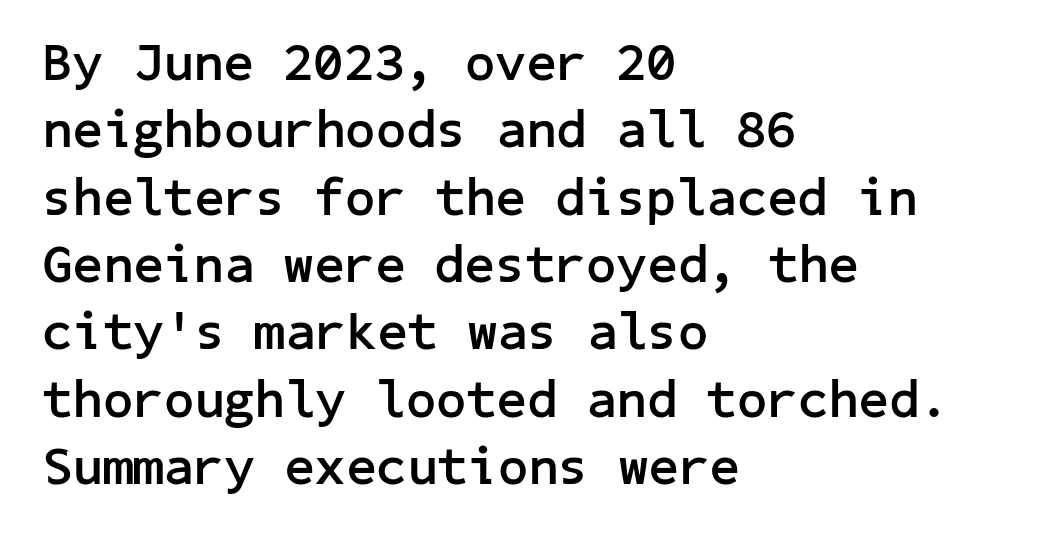
{"serif": "no", "italic": "no", "bold": "yes", "weight": "semibold", "width": "normal", "stroke_contrast": "low", "x_height": "medium", "underline": "no", "align": "left", "line_spacing": "normal", "line_spacing_ratio": 1.27, "letter_spacing": "normal", "letter_spacing_em": 0.0, "glyph_px": 53}
